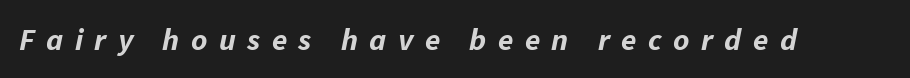
The space beneath each line is pristine and unruled. The typography opts for an oblique posture over an upright one. Here the designer chose a conventional face with non-uniform glyph widths. You could only call the tracking loose — the letters float apart. As a designer I'd log this as weight 700, bold.
